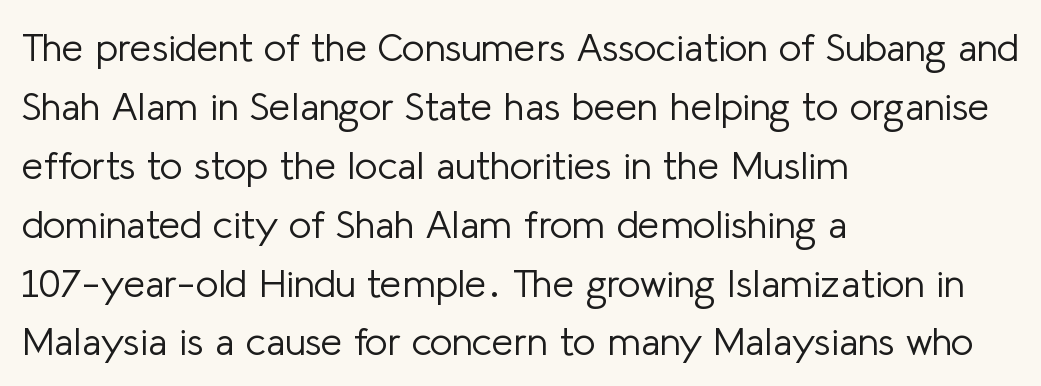
Q: Is the text bold? A: No.
Q: Is the text italic (slanted)? A: No, it is upright.
Q: Is the typeface a serif or a sans-serif typeface? A: Sans-serif.
Q: Is the text underlined? A: No.
Q: How is the paragraph aligned? A: Left-aligned.
Q: Is the spacing between letters normal or unusually wide? A: Normal.
Q: Is the spacing between lines tight, normal or loose? A: Normal.
Q: Width (condensed, normal, or wide)? A: Normal.
Q: Stroke contrast? A: Low.
Q: x-height? A: Medium.
Q: Monospaced? A: No.
